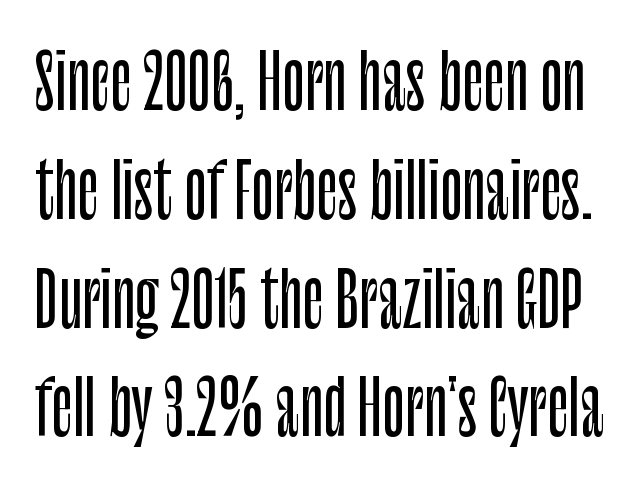
Q: Is the text italic (slanted)? A: No, it is upright.
Q: Is the typeface a serif or a sans-serif typeface? A: Sans-serif.
Q: Is the text underlined? A: No.
Q: Is the spacing between letters normal or unusually wide? A: Normal.
Q: Is the spacing between lines tight, normal or loose? A: Normal.
Q: Width (condensed, normal, or wide)? A: Condensed.
Q: Stroke contrast? A: Low.
Q: x-height? A: Large.
Q: Monospaced? A: No.
